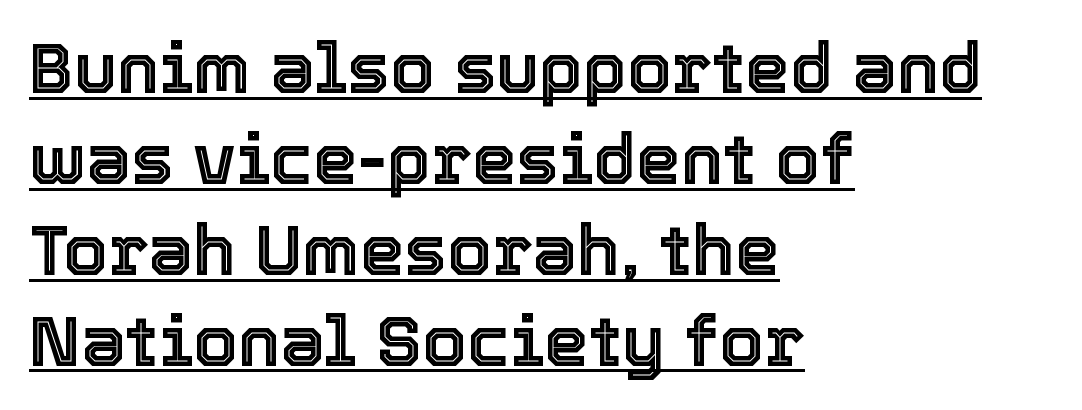
Q: Is the text italic (slanted)? A: No, it is upright.
Q: Is the text underlined? A: Yes.
Q: How is the paragraph aligned? A: Left-aligned.
Q: Is the spacing between letters normal or unusually wide? A: Normal.
Q: Is the spacing between lines tight, normal or loose? A: Normal.
Q: Width (condensed, normal, or wide)? A: Normal.
Q: x-height? A: Medium.
Q: Monospaced? A: No.
